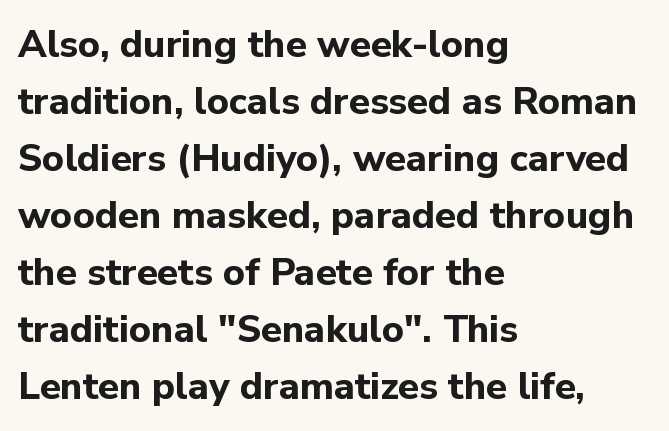
{"serif": "no", "italic": "no", "bold": "yes", "weight": "bold", "width": "normal", "stroke_contrast": "low", "x_height": "medium", "monospaced": "no", "underline": "no", "align": "left", "line_spacing": "normal", "line_spacing_ratio": 1.5, "letter_spacing": "normal", "letter_spacing_em": 0.0, "glyph_px": 38}
